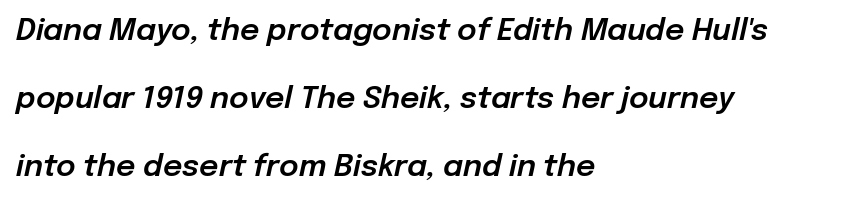
{"italic": "yes", "lean": "right", "slant_degrees": 12, "width": "normal", "stroke_contrast": "low", "x_height": "medium", "monospaced": "no", "underline": "no", "align": "left", "line_spacing": "loose", "line_spacing_ratio": 2.27, "letter_spacing": "normal", "letter_spacing_em": 0.0, "glyph_px": 30}
